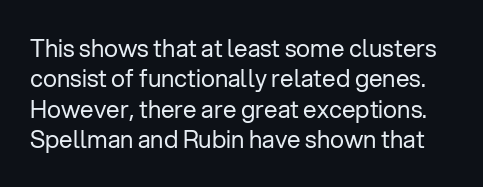
Q: Is the text bold? A: No.
Q: Is the text italic (slanted)? A: No, it is upright.
Q: Is the text underlined? A: No.
Q: Is the spacing between letters normal or unusually wide? A: Normal.
Q: Is the spacing between lines tight, normal or loose? A: Normal.
